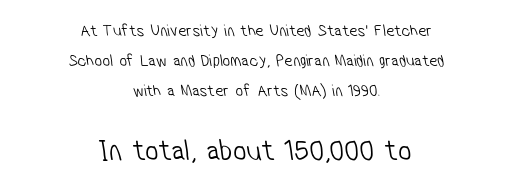
These lines are composed in type without serifs. This rendering features lettering with no underline. The typeface has the unassuming heft of standard copy or less. The text block is weighted toward neither margin, spreading evenly from the middle.
